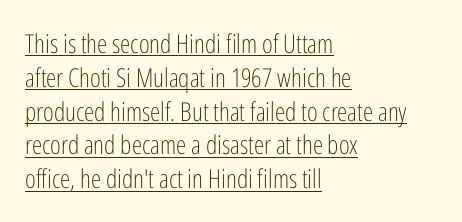
Q: Is the text bold? A: No.
Q: Is the text italic (slanted)? A: No, it is upright.
Q: Is the text underlined? A: Yes.
Q: How is the paragraph aligned? A: Left-aligned.
Q: Is the spacing between letters normal or unusually wide? A: Normal.
Q: Is the spacing between lines tight, normal or loose? A: Normal.
